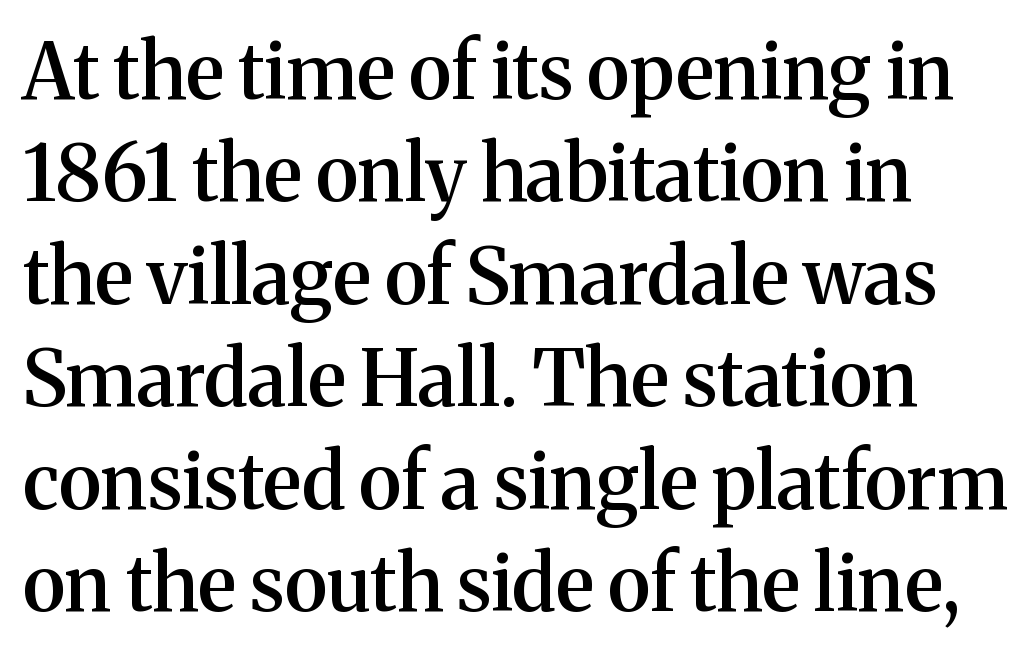
The image shows 77 px semibold serif type, upright; set left-aligned, normal line spacing (1.33x), normal letter spacing, not underlined; medium stroke contrast and a medium x-height.
